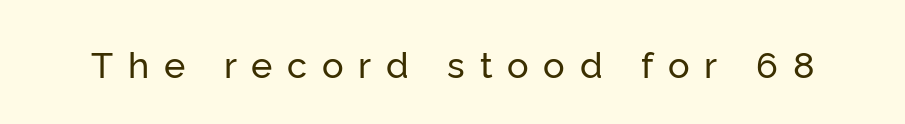
Loose tracking; the words dissolve into strings of separated letters. The area under the type is left untouched. Serifs: no, the terminals of the letterforms are clean. In terms of posture, this sample is upright. These lines are rendered in a variable-pitch font.
